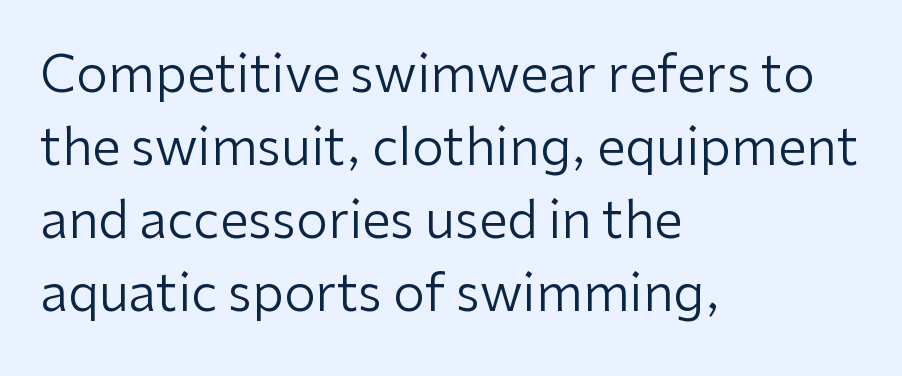
The image shows 51 px regular-weight sans-serif type, upright; set left-aligned, normal line spacing (1.43x), normal letter spacing, not underlined; low stroke contrast and a medium x-height.
